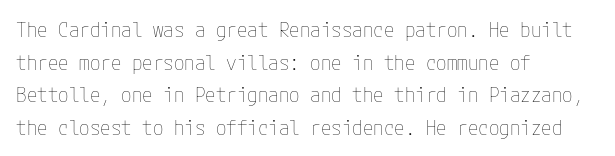
{"italic": "no", "bold": "no", "underline": "no", "align": "left", "line_spacing": "normal", "line_spacing_ratio": 1.55, "letter_spacing": "normal", "letter_spacing_em": 0.0, "glyph_px": 21}
